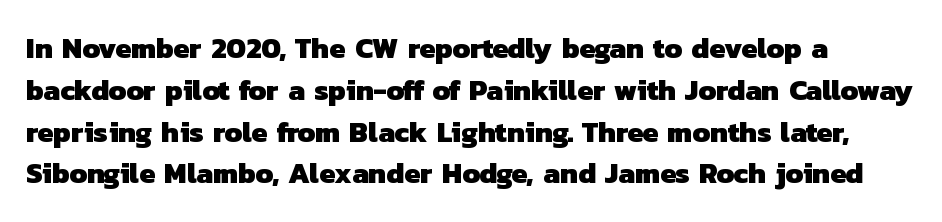
The specimen omits any rule beneath the text block's lines. In terms of leading, this rendering sits right in the middle. Plenty of ink on the page — the face is bold. A typesetter would call this zero additional tracking. Note the varied advance widths — an 'i' is clearly narrower than an 'm'. The designer went with a sans here, leaving each stem footless.
